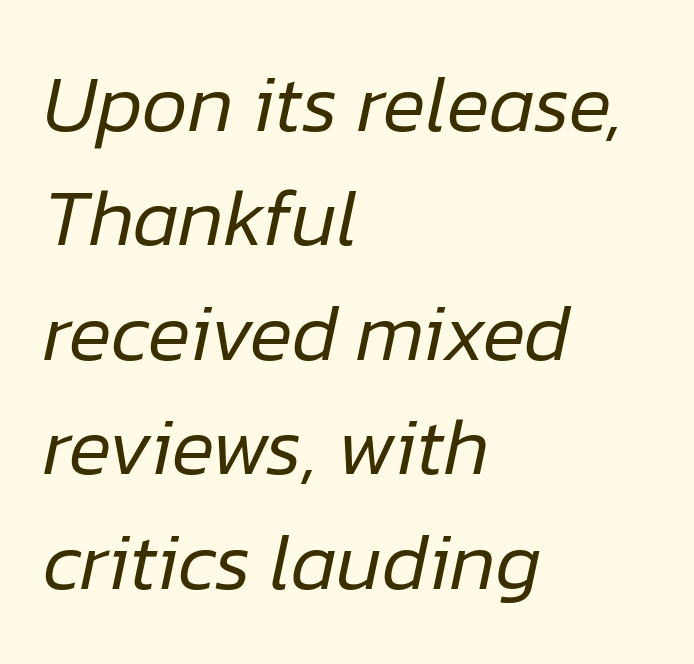
What stands out about the letter spacing? Nothing — it is the standard amount. Visually the block forms a straight wall on the left and a jagged coastline on the right. The zone under the glyphs is completely vacant. Line spacing here is normal.
